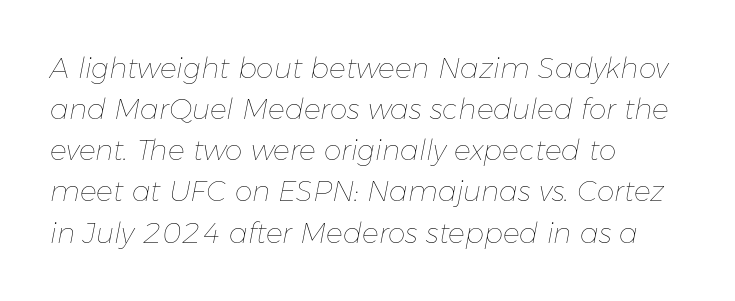
The image shows 28 px thin type, italic (leaning right); set left-aligned, normal line spacing (1.47x), normal letter spacing, not underlined; low stroke contrast and a medium x-height.
